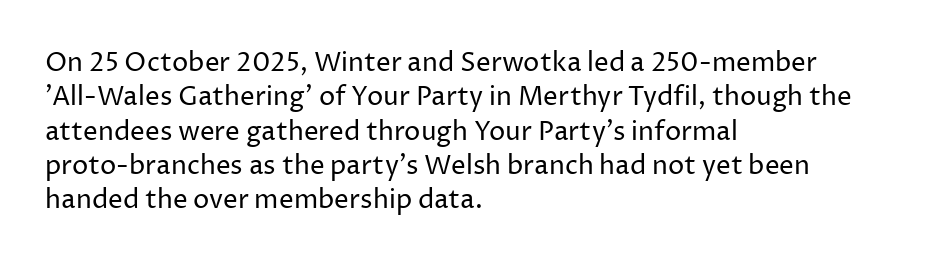
Leftover space on each line is placed entirely after the last word. Notice how the stems are strictly vertical — no italics here. The rendering uses a moderate line-height, typical for paragraphs. Underlining? Definitely not there. A light-to-regular cut is what we see here.
